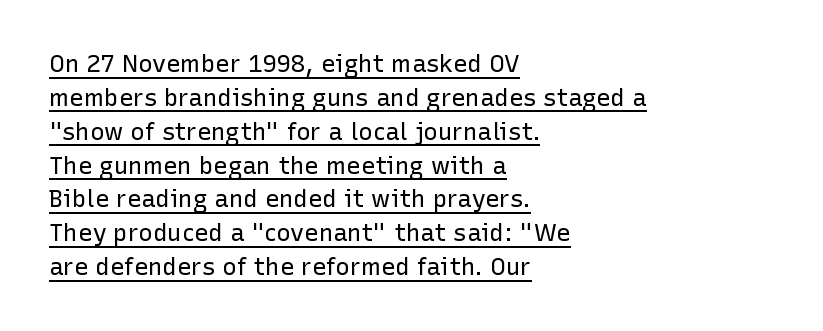
Q: Is the text bold? A: No.
Q: Is the text italic (slanted)? A: No, it is upright.
Q: Is the text underlined? A: Yes.
Q: How is the paragraph aligned? A: Left-aligned.
Q: Is the spacing between letters normal or unusually wide? A: Normal.
Q: Is the spacing between lines tight, normal or loose? A: Normal.
